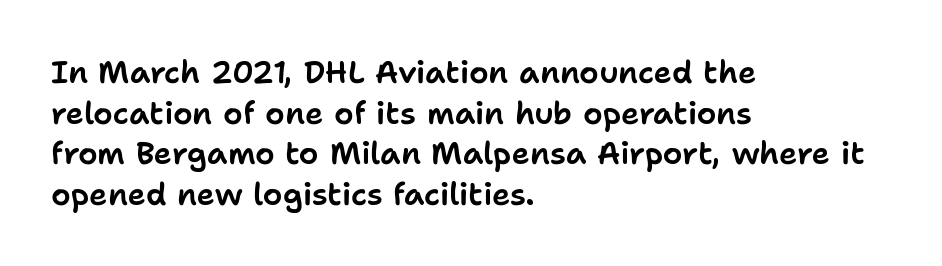
No word sits above an underline. Is there much room between lines? A standard amount, neither cramped nor airy. You could not count columns in this text — the font is proportionally spaced. Casual observation: everything's shoved over to the left.
